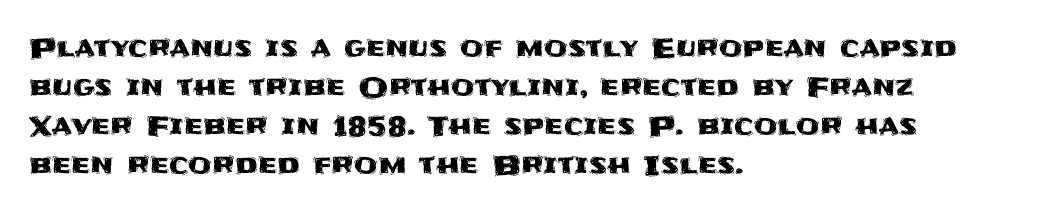
Q: Is the text italic (slanted)? A: No, it is upright.
Q: Is the text underlined? A: No.
Q: How is the paragraph aligned? A: Left-aligned.
Q: Is the spacing between letters normal or unusually wide? A: Normal.
Q: Is the spacing between lines tight, normal or loose? A: Normal.
